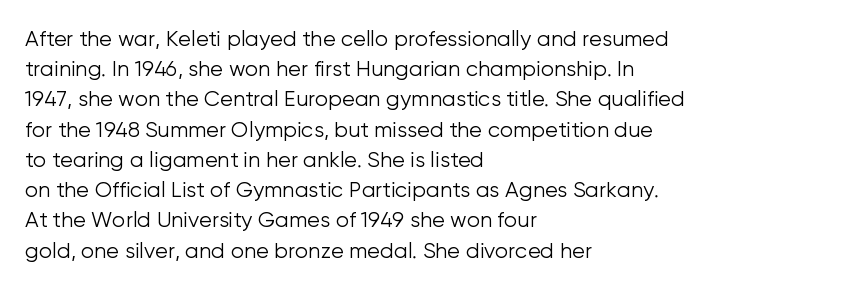
{"italic": "no", "bold": "no", "underline": "no", "align": "left", "line_spacing": "normal", "line_spacing_ratio": 1.44, "letter_spacing": "normal", "letter_spacing_em": 0.0, "glyph_px": 21}
